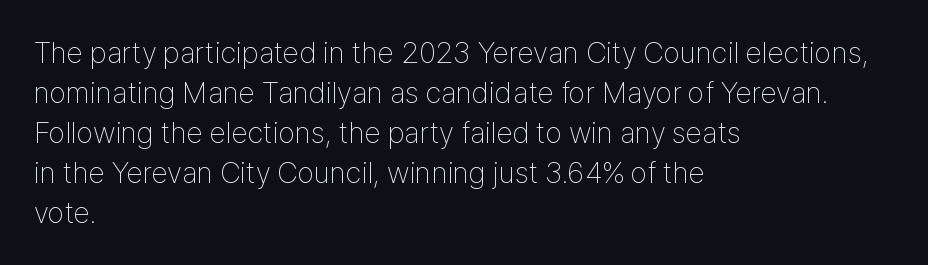
The image shows 30 px thin, condensed sans-serif type, upright; set left-aligned, normal line spacing (1.33x), normal letter spacing, not underlined; low stroke contrast and a medium x-height.
